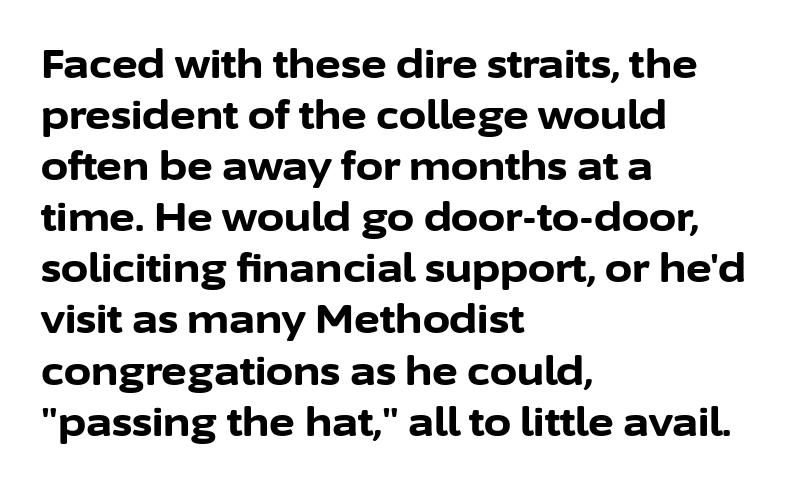
The image shows 39 px bold sans-serif type, upright; set left-aligned, normal line spacing (1.31x), normal letter spacing, not underlined; low stroke contrast and a medium x-height.
